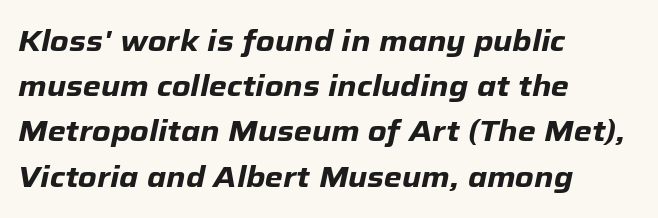
The image shows 29 px heavy type, italic (leaning right); set left-aligned, normal line spacing (1.56x), normal letter spacing, not underlined; low stroke contrast and a medium x-height.
